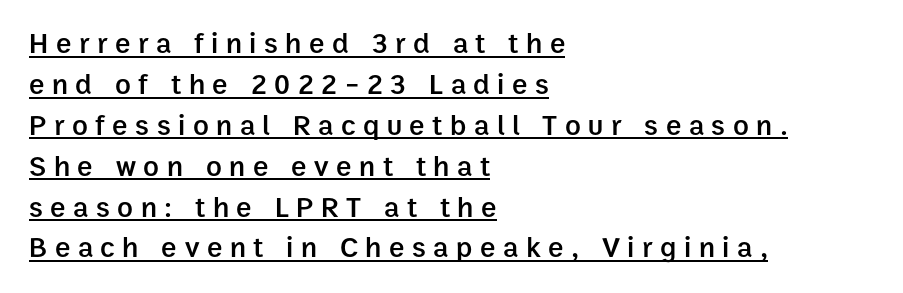
Q: Is the text bold? A: Semi-bold.
Q: Is the text italic (slanted)? A: No, it is upright.
Q: Is the typeface a serif or a sans-serif typeface? A: Sans-serif.
Q: Is the text underlined? A: Yes.
Q: How is the paragraph aligned? A: Left-aligned.
Q: Is the spacing between letters normal or unusually wide? A: Unusually wide.
Q: Is the spacing between lines tight, normal or loose? A: Normal.
Q: Width (condensed, normal, or wide)? A: Normal.
Q: Stroke contrast? A: Low.
Q: x-height? A: Medium.
Q: Monospaced? A: No.
